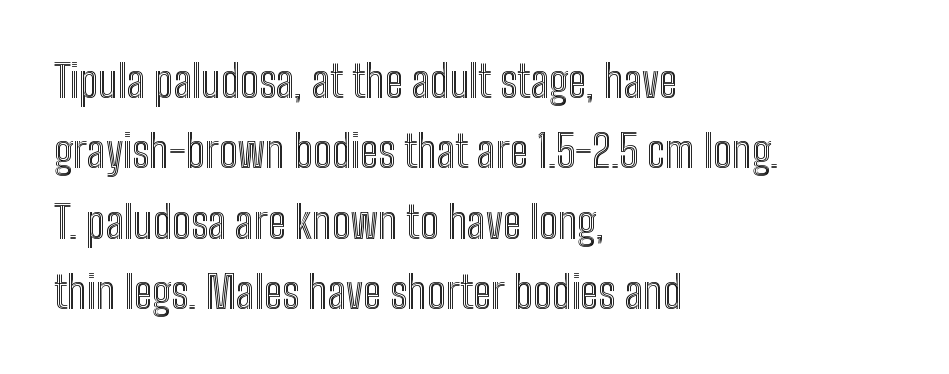
The image shows 44 px condensed type, upright; set left-aligned, normal line spacing (1.6x), normal letter spacing, not underlined; a medium x-height.
